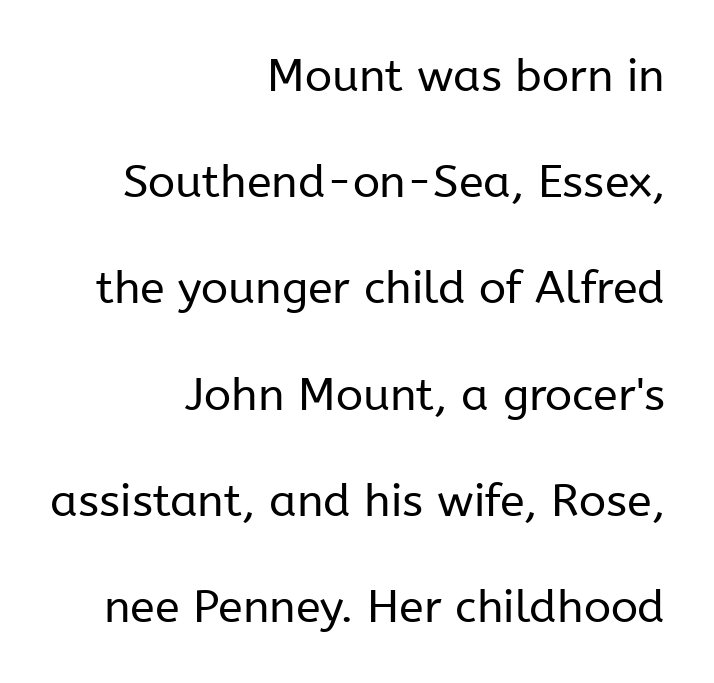
Q: Is the text bold? A: No.
Q: Is the text italic (slanted)? A: No, it is upright.
Q: Is the typeface a serif or a sans-serif typeface? A: Sans-serif.
Q: Is the text underlined? A: No.
Q: How is the paragraph aligned? A: Right-aligned.
Q: Is the spacing between letters normal or unusually wide? A: Normal.
Q: Is the spacing between lines tight, normal or loose? A: Loose.
Q: Width (condensed, normal, or wide)? A: Normal.
Q: Stroke contrast? A: Low.
Q: x-height? A: Medium.
Q: Monospaced? A: No.
